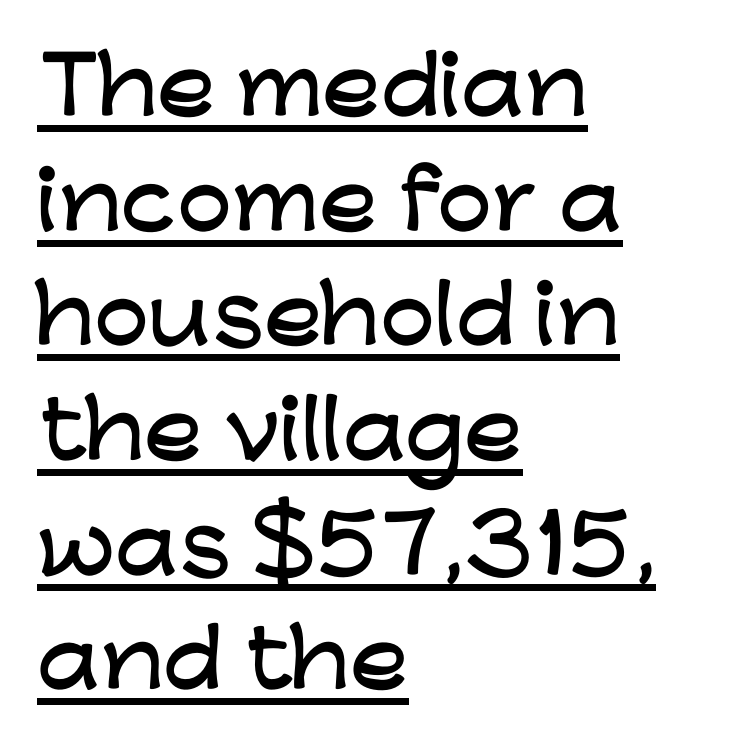
{"serif": "no", "italic": "no", "width": "wide", "stroke_contrast": "low", "x_height": "medium", "monospaced": "no", "underline": "yes", "align": "left", "line_spacing": "normal", "line_spacing_ratio": 1.47, "letter_spacing": "normal", "letter_spacing_em": 0.0, "glyph_px": 78}
